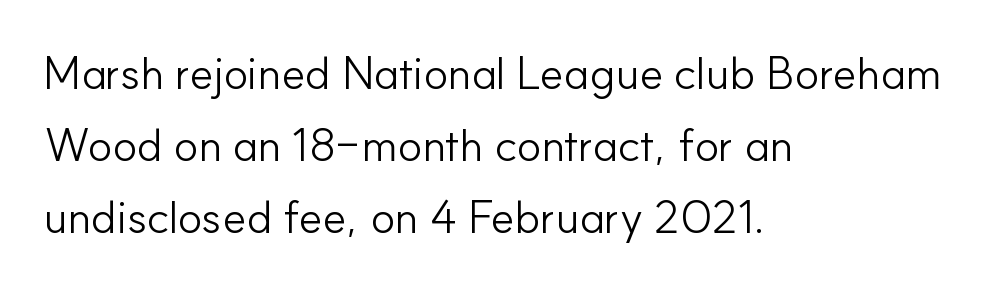
Q: Is the text bold? A: No.
Q: Is the text italic (slanted)? A: No, it is upright.
Q: Is the typeface a serif or a sans-serif typeface? A: Sans-serif.
Q: Is the text underlined? A: No.
Q: How is the paragraph aligned? A: Left-aligned.
Q: Is the spacing between letters normal or unusually wide? A: Normal.
Q: Is the spacing between lines tight, normal or loose? A: Normal.
Q: Width (condensed, normal, or wide)? A: Normal.
Q: Stroke contrast? A: Low.
Q: x-height? A: Small.
Q: Monospaced? A: No.
